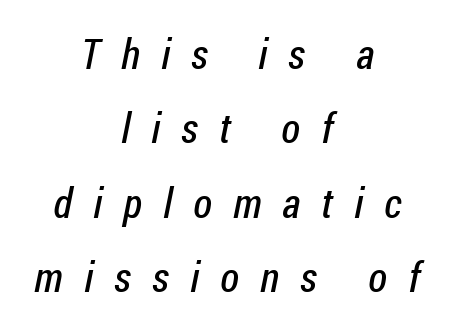
Does extra space separate the letters? Yes, quite a lot of it. Alignment: centered. Each letter keeps its own natural width here, so spacing adapts to shape. The words here are not underlined. The type family on display is of the sans-serif kind. Compared with a typical body face, this is equally light or lighter still.
